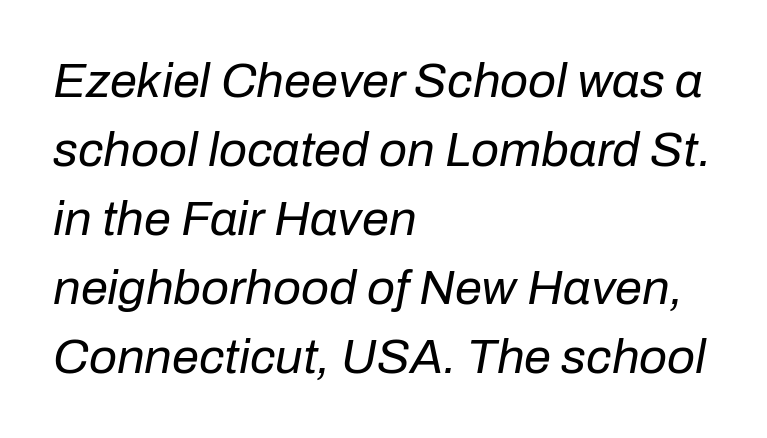
Q: Is the text bold? A: No.
Q: Is the text italic (slanted)? A: Yes, it leans right by about 10 degrees.
Q: Is the text underlined? A: No.
Q: How is the paragraph aligned? A: Left-aligned.
Q: Is the spacing between letters normal or unusually wide? A: Normal.
Q: Is the spacing between lines tight, normal or loose? A: Normal.
Q: Width (condensed, normal, or wide)? A: Normal.
Q: Stroke contrast? A: Low.
Q: x-height? A: Medium.
Q: Monospaced? A: No.
